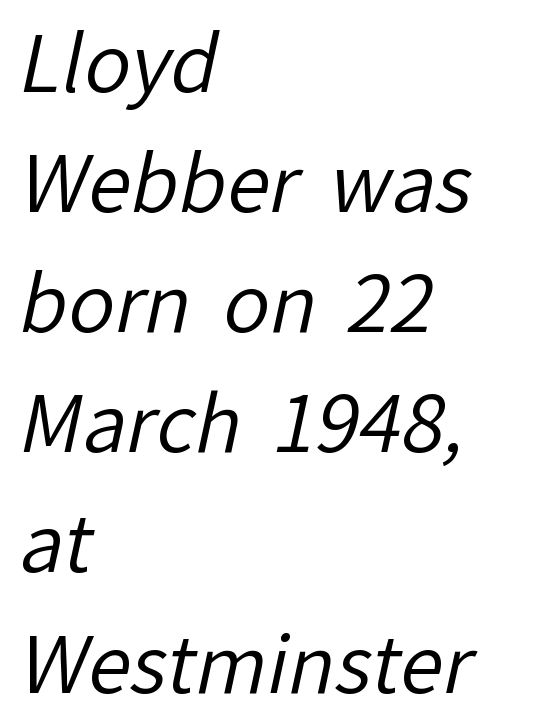
The block of text has a typical density, with ordinary space between rows. The setting favours the left margin, as ordinary paragraphs usually do. Words appear dense and cohesive because spacing is normal. Font category for this specimen: sans-serif.
